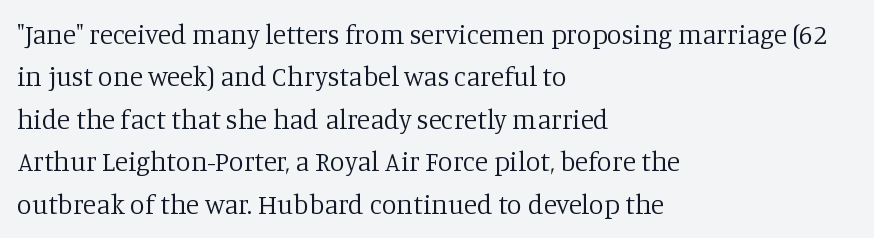
Q: Is the text bold? A: No.
Q: Is the text italic (slanted)? A: No, it is upright.
Q: Is the text underlined? A: No.
Q: How is the paragraph aligned? A: Left-aligned.
Q: Is the spacing between letters normal or unusually wide? A: Normal.
Q: Is the spacing between lines tight, normal or loose? A: Normal.
